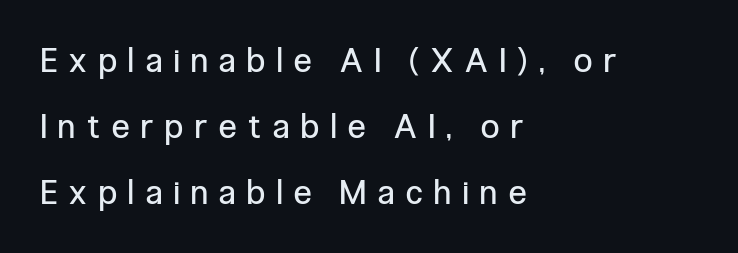
Loosely led — the rows are spread out. Spacing between characters has been opened up far beyond the box default. The letters stand upright; this is a roman face. Character widths vary here, with narrow letters taking less room than wide ones. Serifs: no, the terminals of the letterforms are clean.
